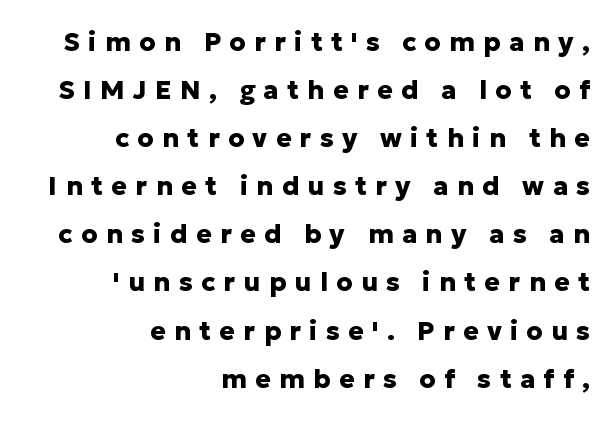
Q: Is the text bold? A: Yes.
Q: Is the text italic (slanted)? A: No, it is upright.
Q: Is the text underlined? A: No.
Q: How is the paragraph aligned? A: Right-aligned.
Q: Is the spacing between letters normal or unusually wide? A: Unusually wide.
